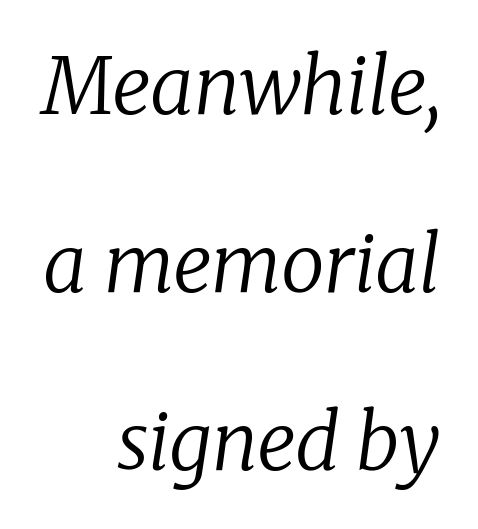
Q: Is the text bold? A: No.
Q: Is the text italic (slanted)? A: Yes, it leans right by about 8 degrees.
Q: Is the typeface a serif or a sans-serif typeface? A: Serif.
Q: Is the text underlined? A: No.
Q: How is the paragraph aligned? A: Right-aligned.
Q: Is the spacing between letters normal or unusually wide? A: Normal.
Q: Is the spacing between lines tight, normal or loose? A: Loose.
Q: Width (condensed, normal, or wide)? A: Normal.
Q: Stroke contrast? A: Low.
Q: x-height? A: Medium.
Q: Monospaced? A: No.
